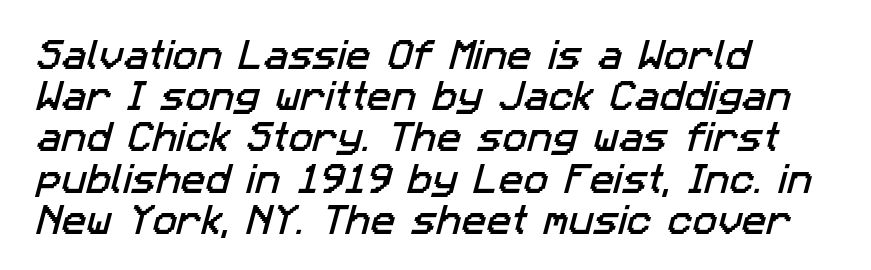
{"serif": "no", "width": "normal", "stroke_contrast": "low", "x_height": "medium", "monospaced": "no", "underline": "no", "align": "left", "line_spacing": "normal", "line_spacing_ratio": 1.25, "letter_spacing": "normal", "letter_spacing_em": 0.0, "glyph_px": 33}
